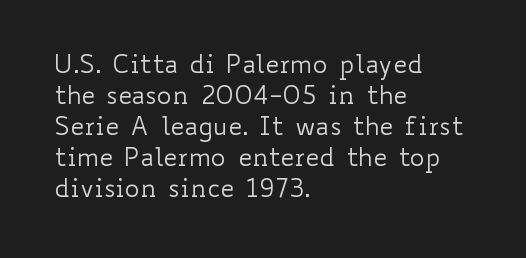
The image shows 25 px text type, upright; set left-aligned, line spacing 1.24x, normal letter spacing, not underlined.
